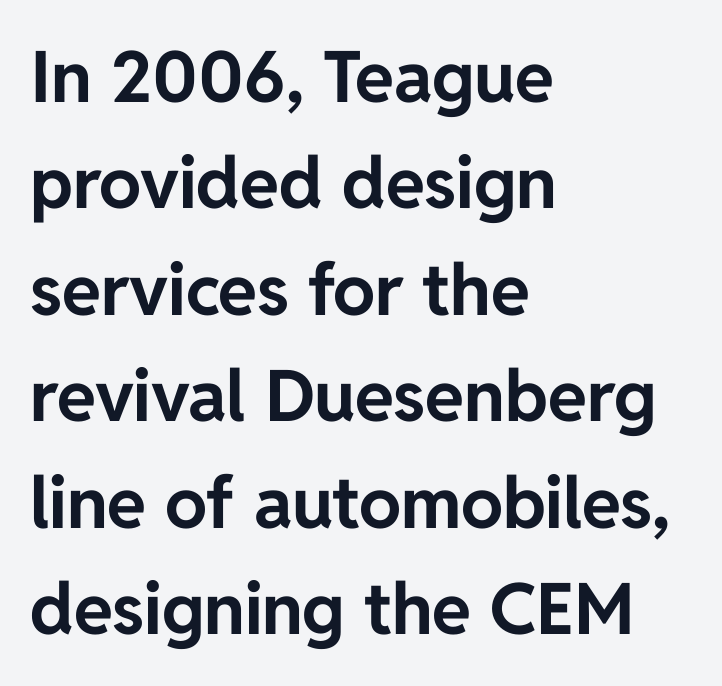
Q: Is the text bold? A: Yes.
Q: Is the text italic (slanted)? A: No, it is upright.
Q: Is the typeface a serif or a sans-serif typeface? A: Sans-serif.
Q: Is the text underlined? A: No.
Q: How is the paragraph aligned? A: Left-aligned.
Q: Is the spacing between letters normal or unusually wide? A: Normal.
Q: Is the spacing between lines tight, normal or loose? A: Normal.
Q: Width (condensed, normal, or wide)? A: Normal.
Q: Stroke contrast? A: Low.
Q: x-height? A: Medium.
Q: Monospaced? A: No.
